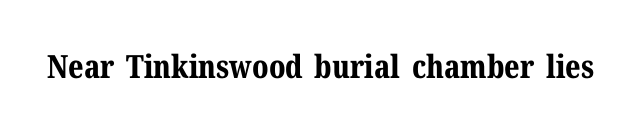
The glyphs in this specimen are seriffed. The letters sit at their default tracking, neither squeezed nor spread. A bare baseline throughout the passage. The letters advance in unequal steps, a hallmark of proportional type.
